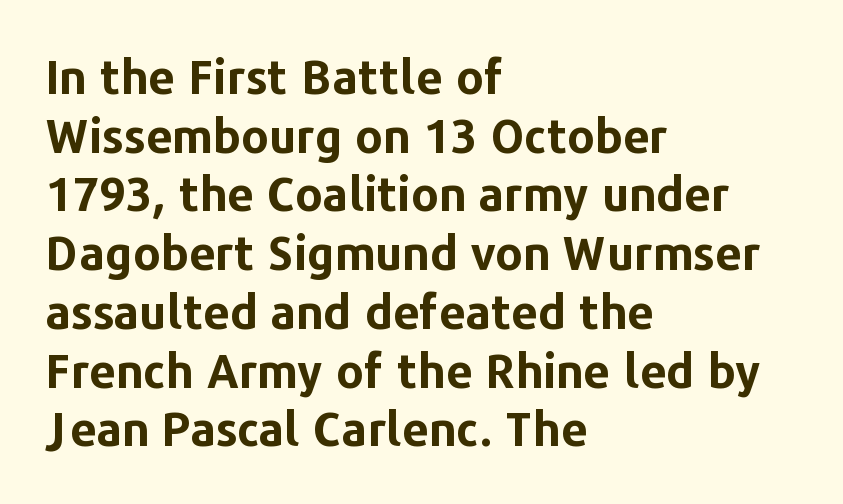
This sample has the flowing, uneven cadence of proportional lettering. Has an underline been added? It has not. This sample uses a sans-serif face. Students, this is bold: see how much ink each stroke carries.
